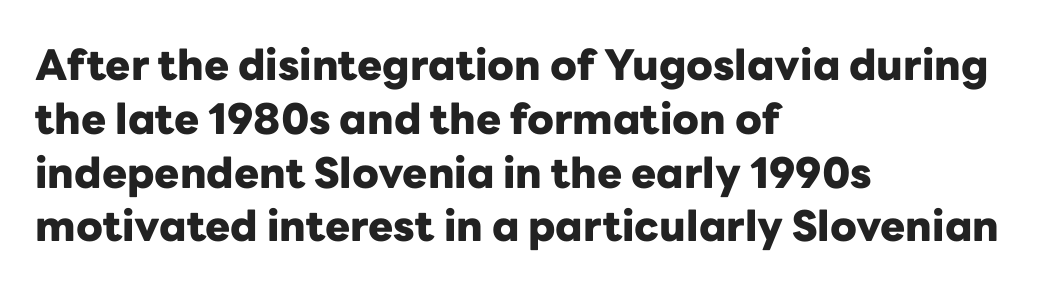
{"serif": "no", "italic": "no", "bold": "yes", "weight": "heavy", "width": "normal", "stroke_contrast": "low", "x_height": "medium", "monospaced": "no", "underline": "no", "align": "left", "line_spacing": "normal", "line_spacing_ratio": 1.28, "letter_spacing": "normal", "letter_spacing_em": 0.0, "glyph_px": 42}
